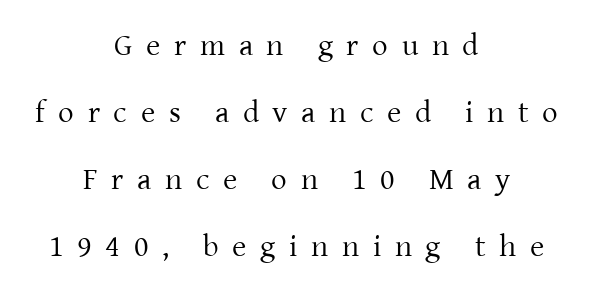
{"serif": "yes", "italic": "no", "bold": "no", "weight": "regular", "width": "normal", "stroke_contrast": "low", "x_height": "medium", "monospaced": "no", "underline": "no", "align": "center", "line_spacing": "loose", "line_spacing_ratio": 2.16, "letter_spacing": "wide", "letter_spacing_em": 0.44, "glyph_px": 31}
